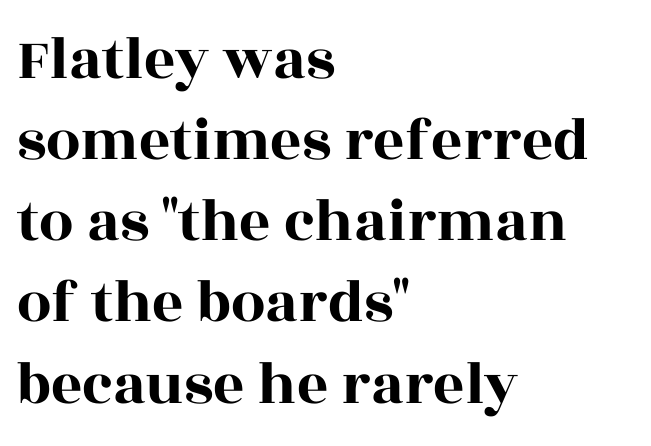
The image shows 61 px wide serif type, upright; set left-aligned, normal line spacing (1.33x), normal letter spacing, not underlined; a large x-height.
